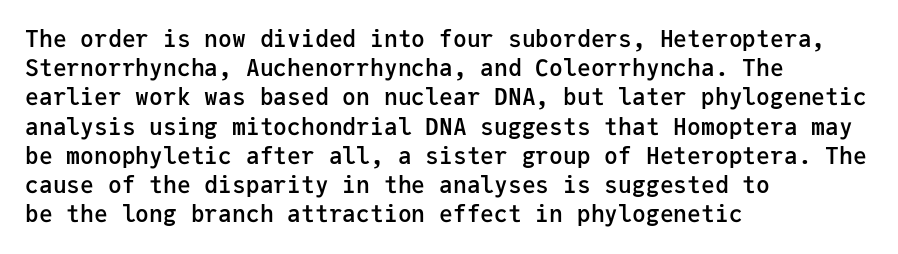
The image shows 23 px text type, upright; set left-aligned, normal line spacing (1.27x), normal letter spacing, not underlined.
